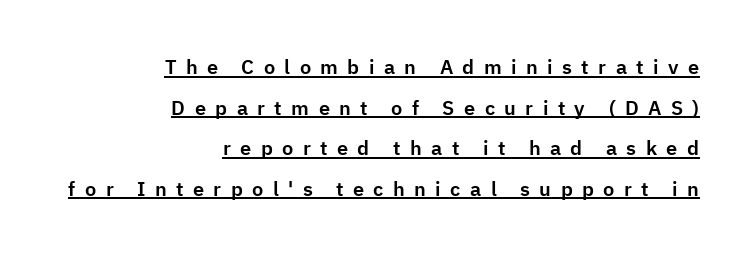
Q: Is the text italic (slanted)? A: No, it is upright.
Q: Is the text underlined? A: Yes.
Q: How is the paragraph aligned? A: Right-aligned.
Q: Is the spacing between letters normal or unusually wide? A: Unusually wide.
Q: Is the spacing between lines tight, normal or loose? A: Loose.
